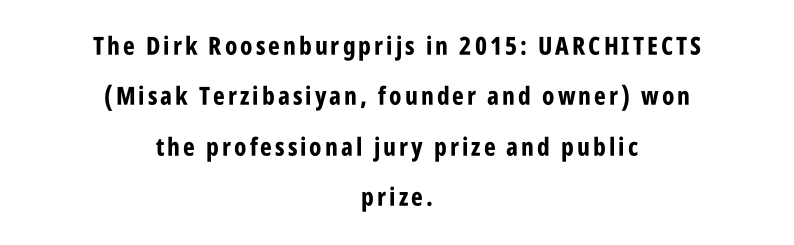
Q: Is the text bold? A: Yes.
Q: Is the text italic (slanted)? A: No, it is upright.
Q: Is the text underlined? A: No.
Q: How is the paragraph aligned? A: Centered.
Q: Is the spacing between lines tight, normal or loose? A: Loose.
